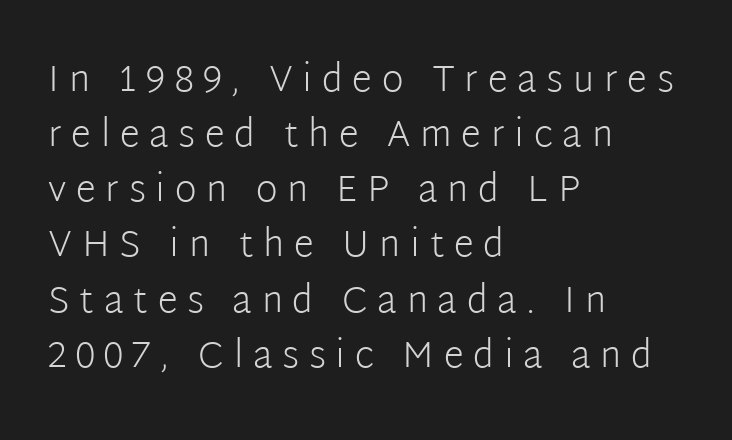
The image shows 37 px light sans-serif type, upright; set left-aligned, normal line spacing (1.49x), unusually wide letter spacing (+0.26 em), not underlined; low stroke contrast and a medium x-height.
